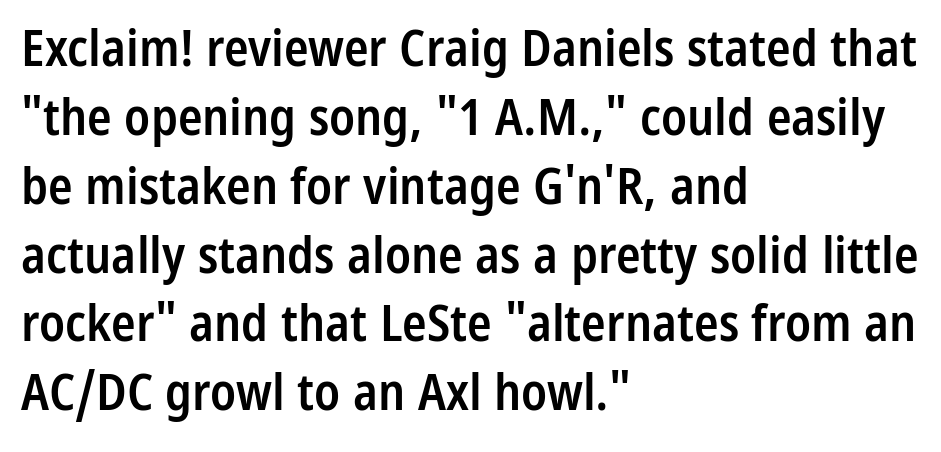
{"serif": "no", "italic": "no", "bold": "semi", "weight": "semibold", "width": "condensed", "stroke_contrast": "low", "x_height": "medium", "monospaced": "no", "underline": "no", "align": "left", "line_spacing": "normal", "line_spacing_ratio": 1.35, "letter_spacing": "normal", "letter_spacing_em": 0.0, "glyph_px": 51}
